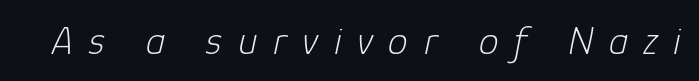
Q: Is the text bold? A: No.
Q: Is the text italic (slanted)? A: Yes, it leans right by about 12 degrees.
Q: Is the text underlined? A: No.
Q: Is the spacing between letters normal or unusually wide? A: Unusually wide.
Q: Width (condensed, normal, or wide)? A: Normal.
Q: Stroke contrast? A: Low.
Q: x-height? A: Medium.
Q: Monospaced? A: No.
